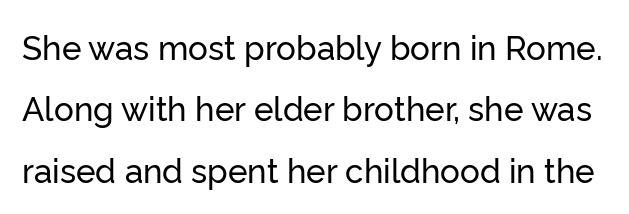
Q: Is the text italic (slanted)? A: No, it is upright.
Q: Is the typeface a serif or a sans-serif typeface? A: Sans-serif.
Q: Is the text underlined? A: No.
Q: Is the spacing between letters normal or unusually wide? A: Normal.
Q: Width (condensed, normal, or wide)? A: Normal.
Q: Stroke contrast? A: Low.
Q: x-height? A: Medium.
Q: Monospaced? A: No.
